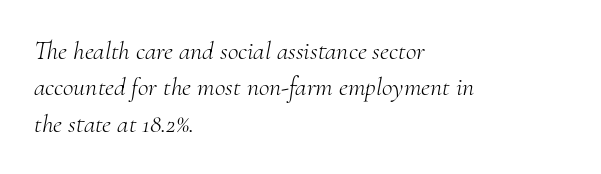
{"italic": "yes", "lean": "right", "slant_degrees": 10, "bold": "no", "underline": "no", "align": "left", "line_spacing": "normal", "line_spacing_ratio": 1.4, "letter_spacing": "normal", "letter_spacing_em": 0.0, "glyph_px": 26}
